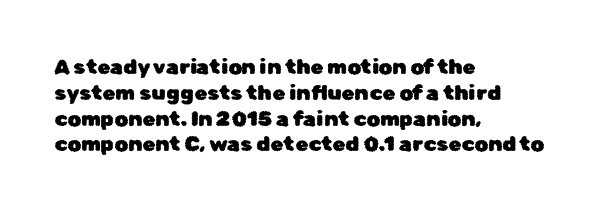
{"italic": "no", "underline": "no", "align": "left", "line_spacing_ratio": 1.23, "letter_spacing": "normal", "letter_spacing_em": 0.0, "glyph_px": 21}
